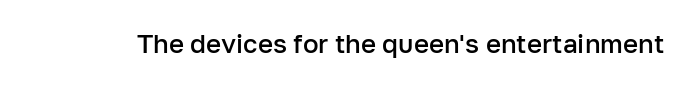
Ascenders rise straight up at ninety degrees. The typesetting leans somewhat heavy: a semibold. Observe the ordinary spacing: letters are neighbours, not strangers. Only glyphs here, with clear space below each row.
